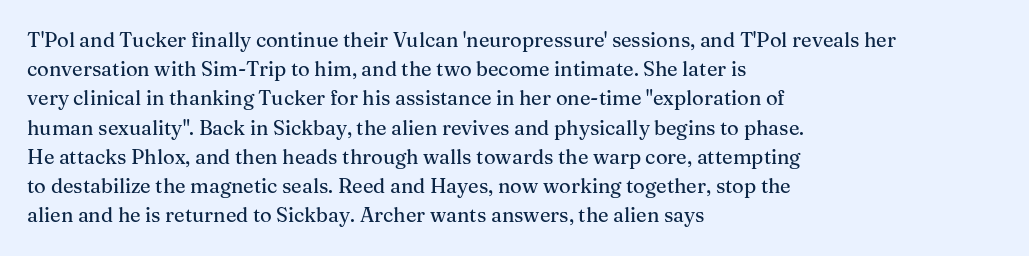
A bare baseline throughout the passage. Tracking value appears to be zero — textbook default spacing. The lettering holds an erect, upright posture throughout. The lines in this sample share a left origin and differ only in where they stop.
